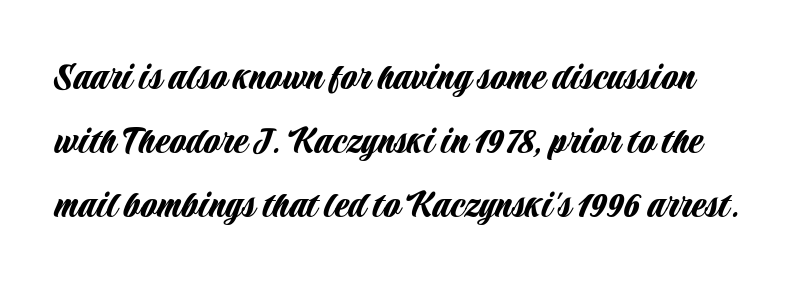
Q: Is the text italic (slanted)? A: Yes.
Q: Is the typeface a serif or a sans-serif typeface? A: Sans-serif.
Q: Is the text underlined? A: No.
Q: Is the spacing between letters normal or unusually wide? A: Normal.
Q: Is the spacing between lines tight, normal or loose? A: Normal.
Q: Width (condensed, normal, or wide)? A: Condensed.
Q: Stroke contrast? A: Low.
Q: x-height? A: Large.
Q: Monospaced? A: No.
